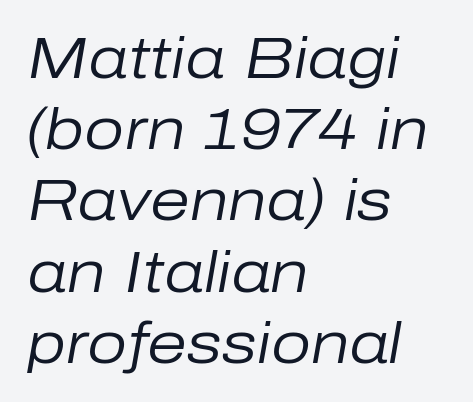
Q: Is the text bold? A: No.
Q: Is the text italic (slanted)? A: Yes, it leans right by about 10 degrees.
Q: Is the text underlined? A: No.
Q: How is the paragraph aligned? A: Left-aligned.
Q: Is the spacing between letters normal or unusually wide? A: Normal.
Q: Is the spacing between lines tight, normal or loose? A: Normal.
Q: Width (condensed, normal, or wide)? A: Normal.
Q: Stroke contrast? A: Low.
Q: x-height? A: Medium.
Q: Monospaced? A: No.
